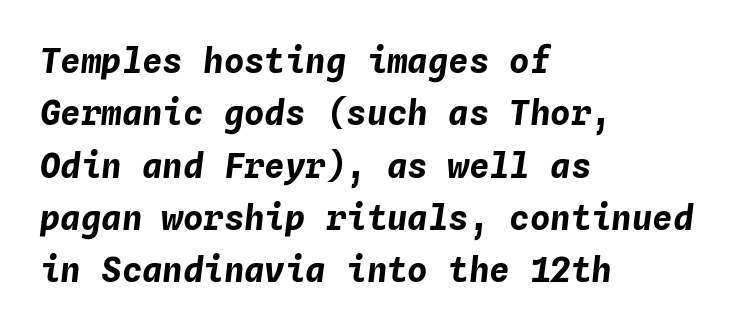
The image shows 34 px bold type, italic (leaning right), monospaced; set left-aligned, normal line spacing (1.54x), normal letter spacing, not underlined; low stroke contrast and a medium x-height.
